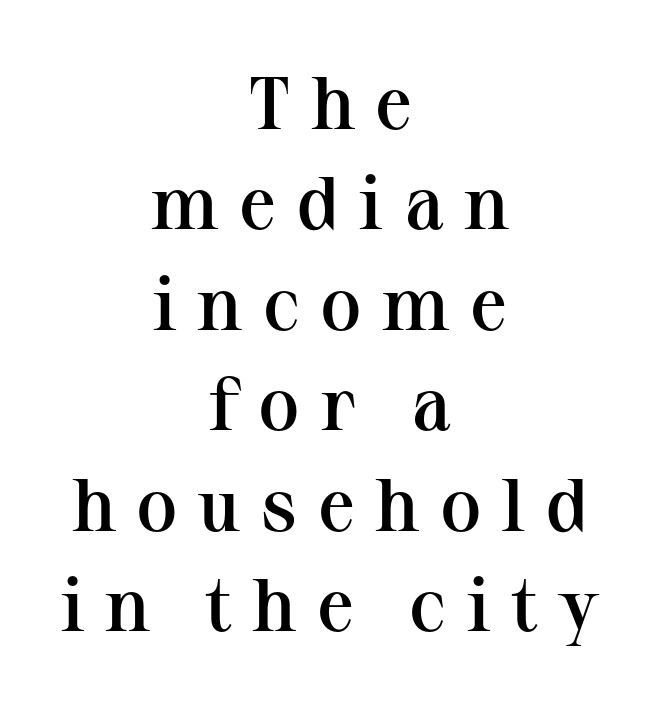
The image shows 75 px semibold serif type, upright; set centered, normal line spacing (1.34x), unusually wide letter spacing (+0.27 em), not underlined; medium stroke contrast and a medium x-height.
